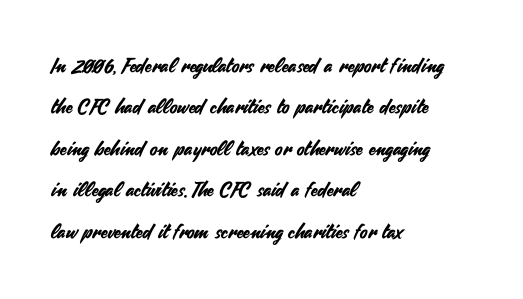
The image shows 20 px text type; set left-aligned, loose line spacing (2.07x), normal letter spacing, not underlined.
